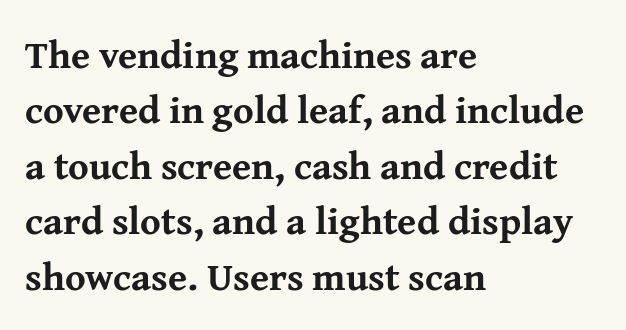
{"serif": "yes", "italic": "no", "bold": "yes", "weight": "bold", "width": "normal", "stroke_contrast": "medium", "x_height": "medium", "monospaced": "no", "underline": "no", "align": "left", "line_spacing": "normal", "line_spacing_ratio": 1.42, "letter_spacing": "normal", "letter_spacing_em": 0.0, "glyph_px": 39}
